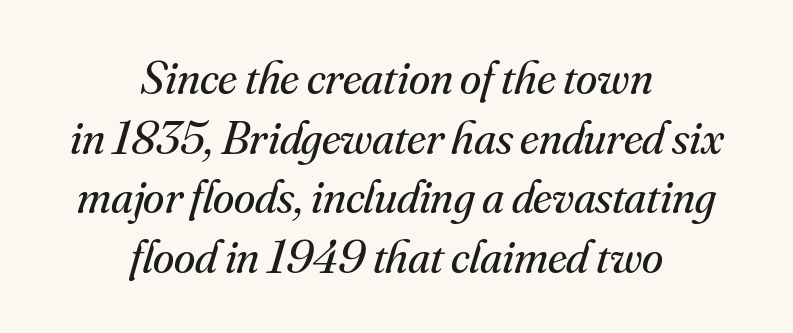
The letters are slanted; this is an italic face. Has an underline been added? It has not. The horizontal fit of the characters is conventional and even. Spacing verdict: proportional, widths tailored to each character. Teacher's note: observe the equal gaps on both sides — that is centered alignment.
